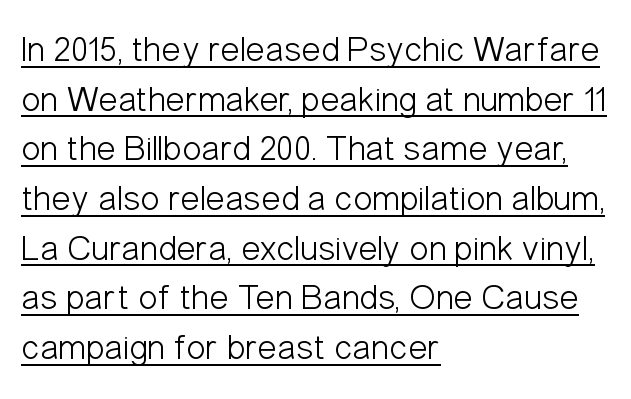
The image shows 36 px light, condensed sans-serif type, upright; set left-aligned, normal line spacing (1.38x), normal letter spacing, underlined; low stroke contrast and a medium x-height.
